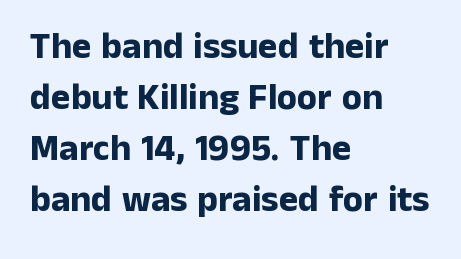
The image shows 37 px bold sans-serif type, upright; set left-aligned, normal line spacing (1.38x), normal letter spacing, not underlined; low stroke contrast and a medium x-height.
